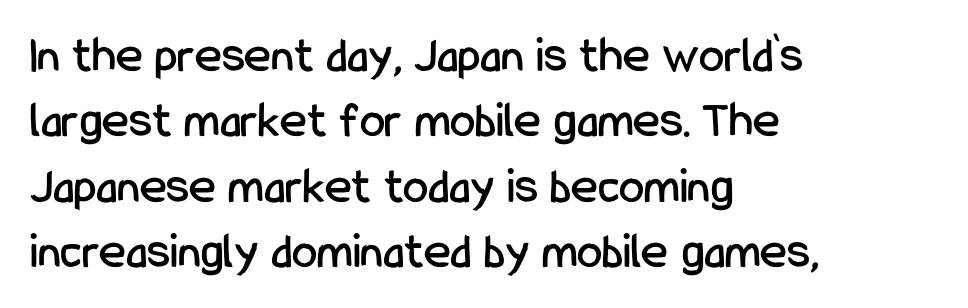
The image shows 51 px condensed sans-serif type, upright; set left-aligned, normal line spacing (1.28x), normal letter spacing, not underlined; low stroke contrast and a medium x-height.
